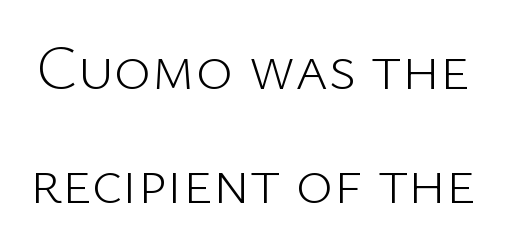
The image shows 63 px light sans-serif type, upright; set line spacing 1.81x, normal letter spacing, not underlined; low stroke contrast and a medium x-height.
